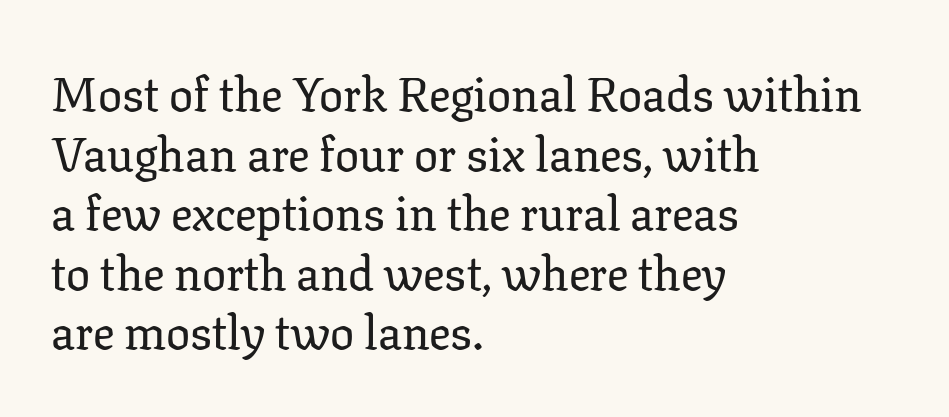
The image shows 48 px serif type, upright; set left-aligned, line spacing 1.24x, normal letter spacing, not underlined; low stroke contrast and a medium x-height.
